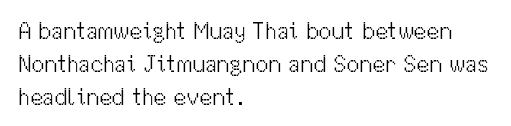
The image shows 23 px text type, upright; set left-aligned, normal line spacing (1.43x), normal letter spacing, not underlined.
